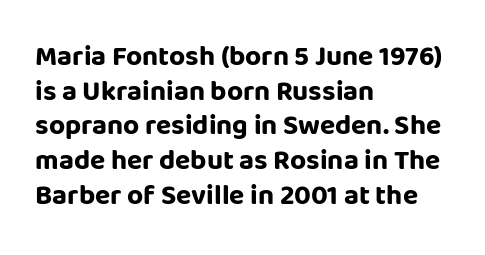
{"serif": "no", "italic": "no", "bold": "yes", "weight": "bold", "width": "normal", "stroke_contrast": "low", "x_height": "large", "monospaced": "no", "underline": "no", "align": "left", "line_spacing_ratio": 1.24, "letter_spacing": "normal", "letter_spacing_em": 0.0, "glyph_px": 28}
